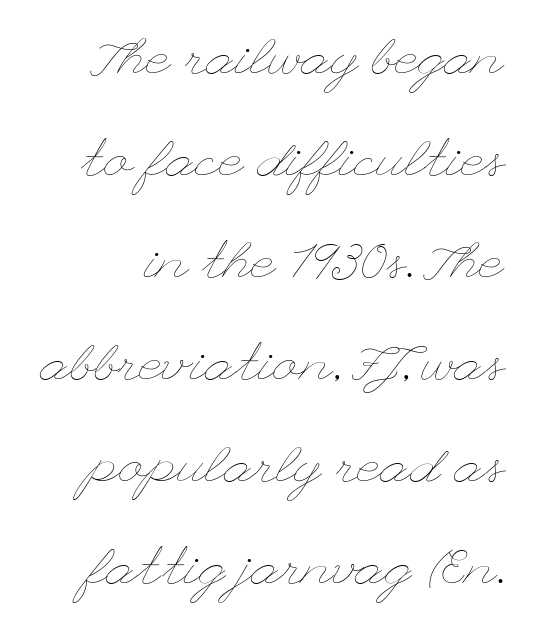
Q: Is the text bold? A: No.
Q: Is the text italic (slanted)? A: Yes.
Q: Is the text underlined? A: No.
Q: Is the spacing between letters normal or unusually wide? A: Normal.
Q: Is the spacing between lines tight, normal or loose? A: Loose.
Q: Width (condensed, normal, or wide)? A: Wide.
Q: Stroke contrast? A: Low.
Q: x-height? A: Small.
